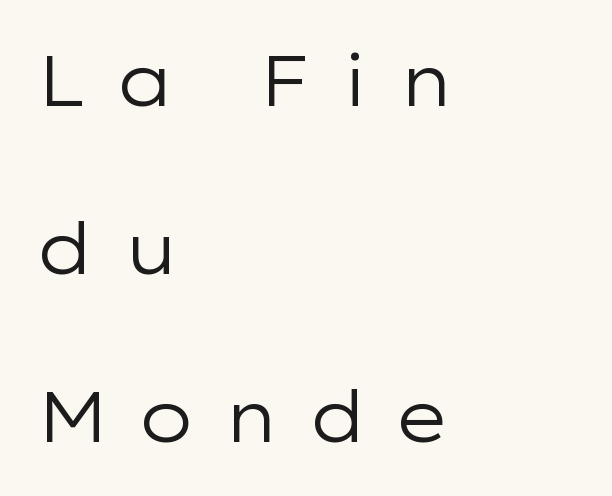
Rendered with straight, roman letterforms. A quiet, ordinary-to-light weight characterises the typeface. Regarding leading, the lines here are spaced well apart. The rag falls on the right side of this text block. Spacing between characters has been opened up far beyond the box default.
